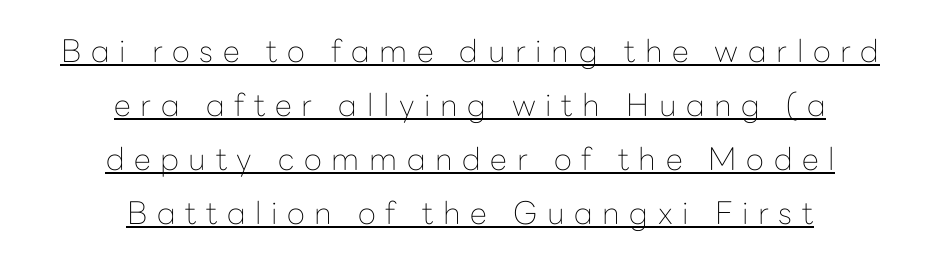
Is there any slant? The stems are plumb. Character widths vary here, with narrow letters taking less room than wide ones. A typesetter would call this heavily tracked-out type. Weight: not bold — regular or lighter.
